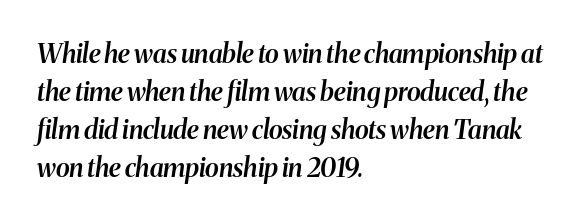
Q: Is the text bold? A: Semi-bold.
Q: Is the text italic (slanted)? A: Yes, it leans right by about 8 degrees.
Q: Is the text underlined? A: No.
Q: How is the paragraph aligned? A: Left-aligned.
Q: Is the spacing between letters normal or unusually wide? A: Normal.
Q: Is the spacing between lines tight, normal or loose? A: Normal.
